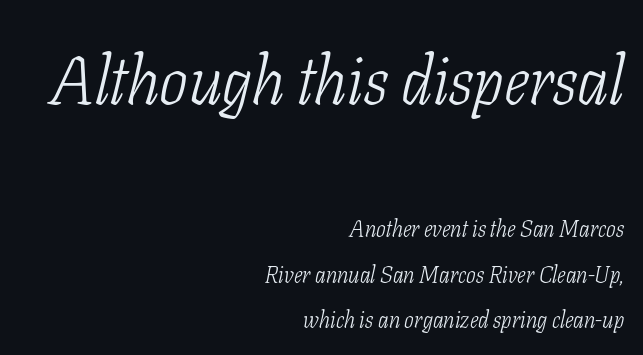
The image shows 68 px light, condensed serif type, italic (leaning right); set right-aligned, loose line spacing (1.98x), normal letter spacing, not underlined; the first (top) block is 2.96x larger; low stroke contrast and a medium x-height.
